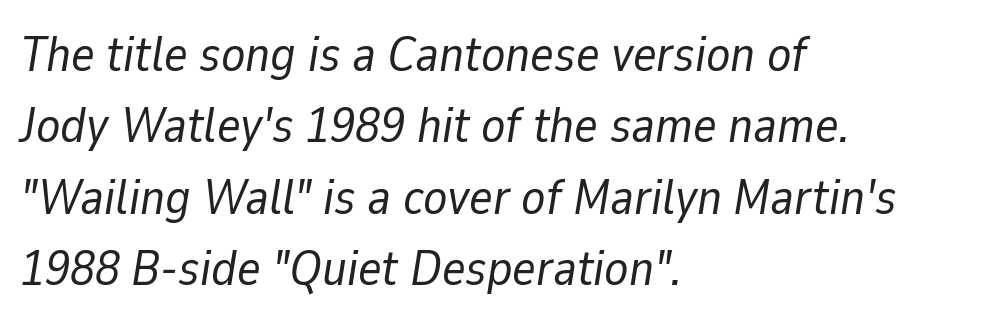
Q: Is the text bold? A: No.
Q: Is the text italic (slanted)? A: Yes, it leans right by about 9 degrees.
Q: Is the text underlined? A: No.
Q: How is the paragraph aligned? A: Left-aligned.
Q: Is the spacing between letters normal or unusually wide? A: Normal.
Q: Is the spacing between lines tight, normal or loose? A: Normal.
Q: Width (condensed, normal, or wide)? A: Normal.
Q: Stroke contrast? A: Low.
Q: x-height? A: Medium.
Q: Monospaced? A: No.
